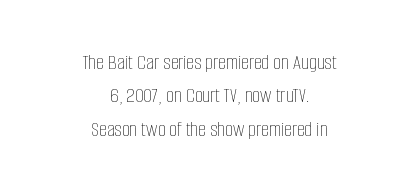
The image shows 22 px text type, upright; set centered, normal line spacing (1.52x), normal letter spacing, not underlined.
